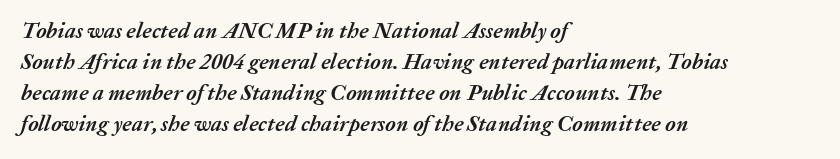
Its strokes are broad and dark, the hallmark of bold type. You can tell it's italic because the verticals aren't actually vertical. How would I describe the line gaps? Plain and ordinary. The paragraph has a hard left edge and a soft right edge.
